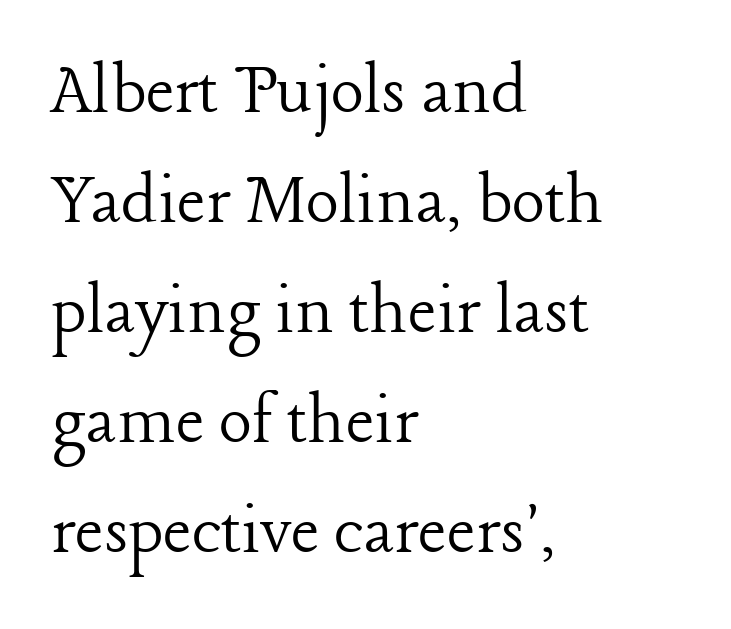
{"serif": "yes", "italic": "no", "bold": "no", "weight": "light", "width": "normal", "stroke_contrast": "low", "x_height": "medium", "monospaced": "no", "underline": "no", "align": "left", "line_spacing": "normal", "line_spacing_ratio": 1.41, "letter_spacing": "normal", "letter_spacing_em": 0.0, "glyph_px": 78}
